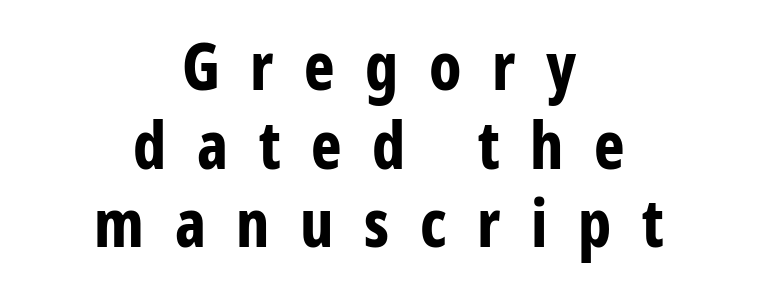
The image shows 65 px bold, condensed sans-serif type, upright; set centered, line spacing 1.21x, unusually wide letter spacing (+0.47 em), not underlined; low stroke contrast and a medium x-height.
